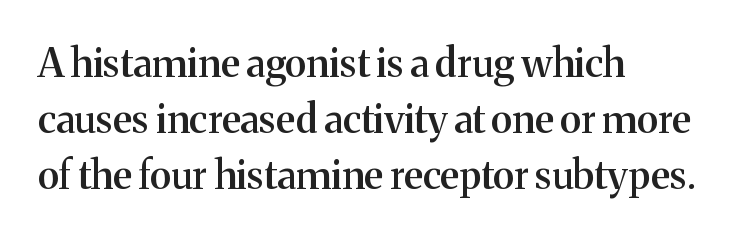
Set as a demibold, roughly 600 on the weight scale. These lines are rendered in a variable-pitch font. Check the space under the baseline: it is left empty. Default kerning and tracking; the words read as compact shapes. A serif font was chosen for this passage.
